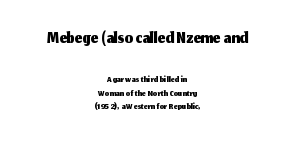
The space directly below the letters is spotless. How are the letters spaced? Ordinarily, with no added tracking. Does the leading feel generous? Not at all — it's pinched. The whitespace from short lines is split evenly between both sides. Which of the two is more prominent by size? The first, at the top.
